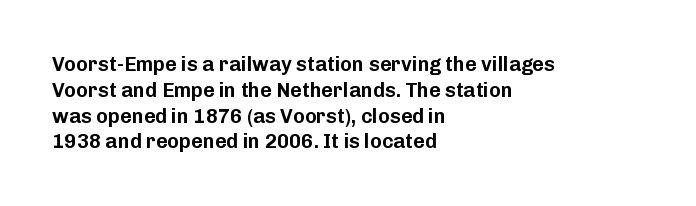
The image shows 20 px text type, upright; set left-aligned, normal line spacing (1.29x), normal letter spacing, not underlined.
